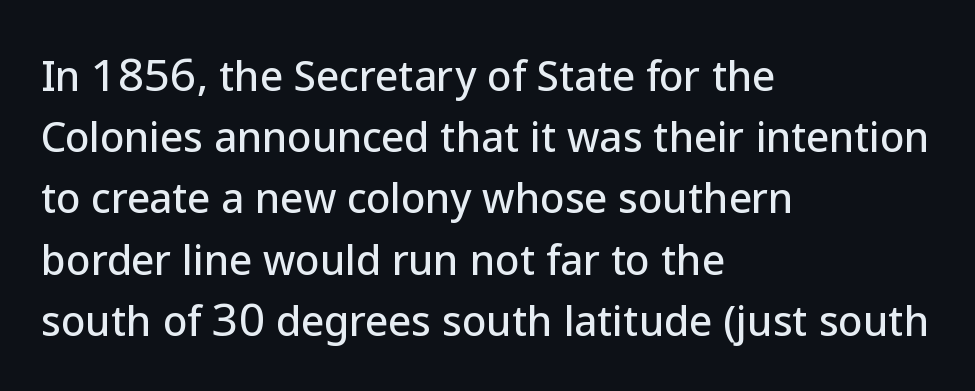
Short note: letters normally spaced. Characters remain perfectly vertical along every line. A normal amount of white space separates one row of letters from the next. A bare baseline throughout the passage. In terms of letterform style, serifs are entirely absent. The rendering uses natural spacing where letterforms have individual widths.
